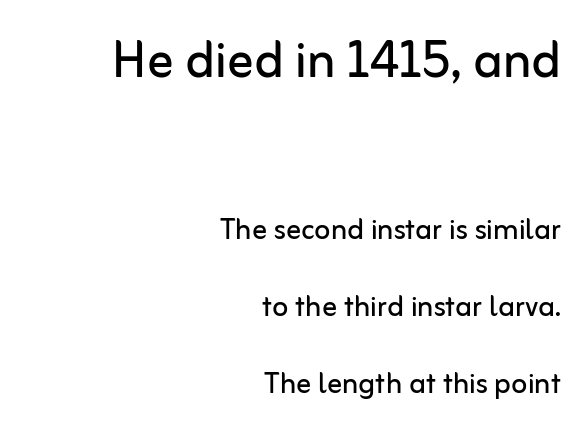
The image shows 65 px regular-weight sans-serif type, upright; set right-aligned, loose line spacing (2.08x), normal letter spacing, not underlined; the first (top) block is 1.76x larger; low stroke contrast and a medium x-height.
